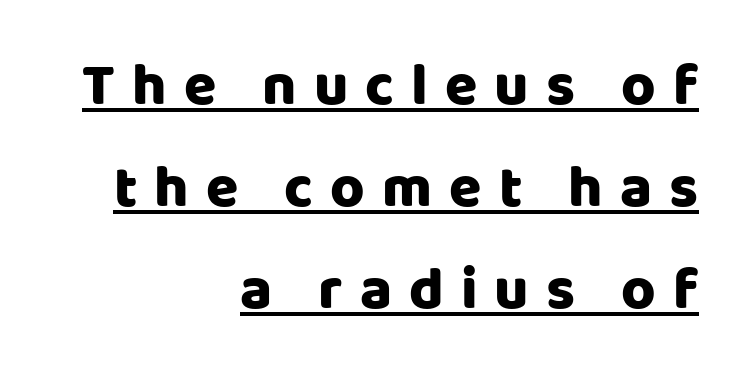
Summary of weight: heavy, a full bold. Where is the straight margin? On the right. Characters follow at a spacing far wider than the type designer built in. Do the characters align in a grid? No, the font is proportional. Font category for this specimen: sans-serif. The type sits square on the baseline with zero lean.
